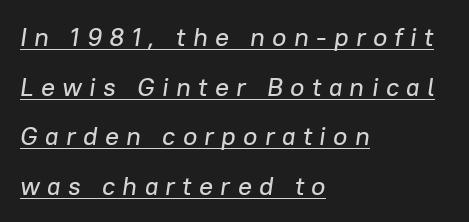
The rag falls on the right side of this text block. The rendering uses a large line-height, opening up the rows. A continuous stroke trails under the words, as in a hyperlink. This is oblique type, the kind used for emphasis or titles. The line texture is sparse and dotted thanks to wide tracking.
